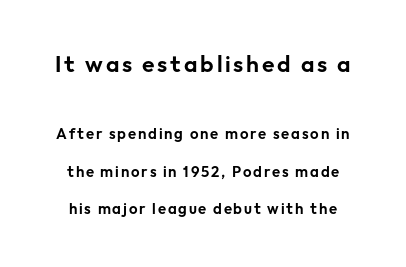
{"italic": "no", "underline": "no", "line_spacing": "loose", "line_spacing_ratio": 2.48, "larger_block": "first", "size_ratio": 1.53, "glyph_px": 23}
